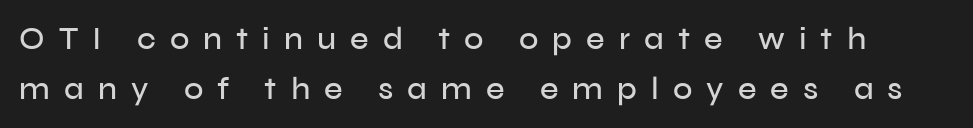
Q: Is the text italic (slanted)? A: No, it is upright.
Q: Is the typeface a serif or a sans-serif typeface? A: Sans-serif.
Q: Is the text underlined? A: No.
Q: Is the spacing between letters normal or unusually wide? A: Unusually wide.
Q: Is the spacing between lines tight, normal or loose? A: Normal.
Q: Width (condensed, normal, or wide)? A: Normal.
Q: Stroke contrast? A: Low.
Q: x-height? A: Medium.
Q: Monospaced? A: No.
